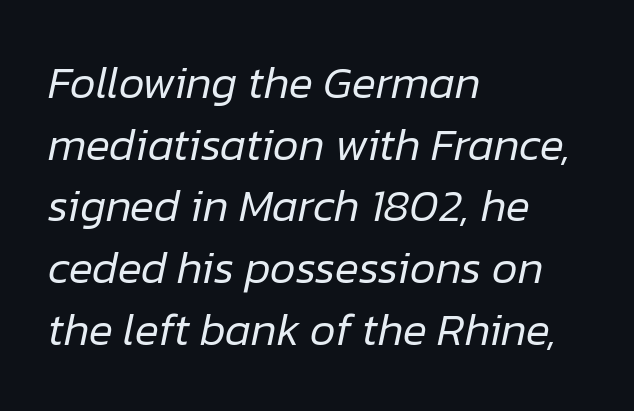
Each word holds together tightly as a unit, with standard inter-letter gaps. Slanted lettering throughout. You could not count columns in this text — the font is proportionally spaced. Stems here are at most as thick as an everyday book face. The words here are not underlined. One glance says typical: line gaps are just what's usual.
